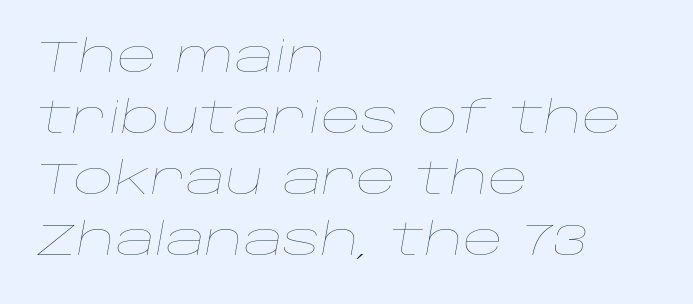
Q: Is the text bold? A: No.
Q: Is the text italic (slanted)? A: Yes, it leans right by about 10 degrees.
Q: Is the text underlined? A: No.
Q: How is the paragraph aligned? A: Left-aligned.
Q: Is the spacing between letters normal or unusually wide? A: Normal.
Q: Is the spacing between lines tight, normal or loose? A: Normal.
Q: Width (condensed, normal, or wide)? A: Wide.
Q: Stroke contrast? A: Low.
Q: x-height? A: Large.
Q: Monospaced? A: No.
